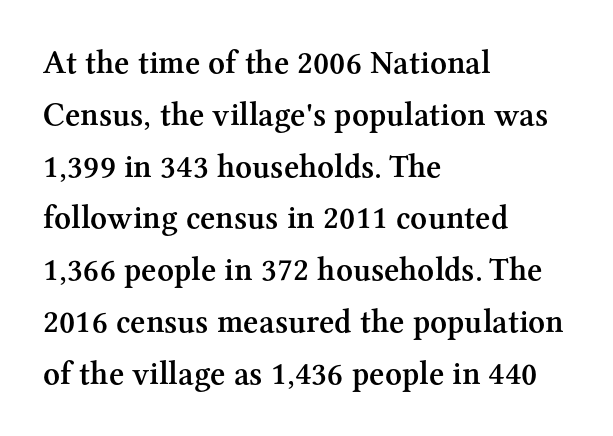
Q: Is the text bold? A: Semi-bold.
Q: Is the text italic (slanted)? A: No, it is upright.
Q: Is the typeface a serif or a sans-serif typeface? A: Serif.
Q: Is the text underlined? A: No.
Q: How is the paragraph aligned? A: Left-aligned.
Q: Is the spacing between letters normal or unusually wide? A: Normal.
Q: Is the spacing between lines tight, normal or loose? A: Normal.
Q: Width (condensed, normal, or wide)? A: Normal.
Q: Stroke contrast? A: Medium.
Q: x-height? A: Medium.
Q: Monospaced? A: No.
